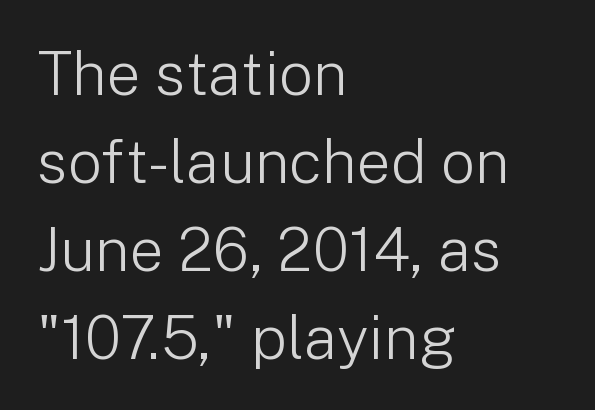
{"serif": "no", "italic": "no", "bold": "no", "weight": "light", "width": "normal", "stroke_contrast": "low", "x_height": "medium", "monospaced": "no", "underline": "no", "align": "left", "line_spacing": "normal", "line_spacing_ratio": 1.44, "letter_spacing": "normal", "letter_spacing_em": 0.0, "glyph_px": 61}
